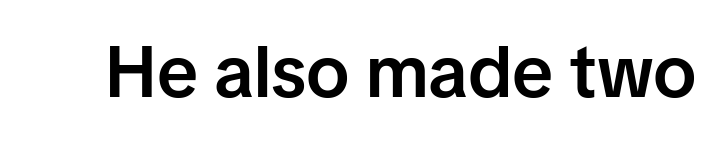
Unlike italic type, these characters show no tilt at all. Looks like regular typesetting: each glyph gets only the width it needs. Type style note: lacks serifs. Characters follow at the spacing the type designer built in. Only glyphs here, with clear space below each row.
